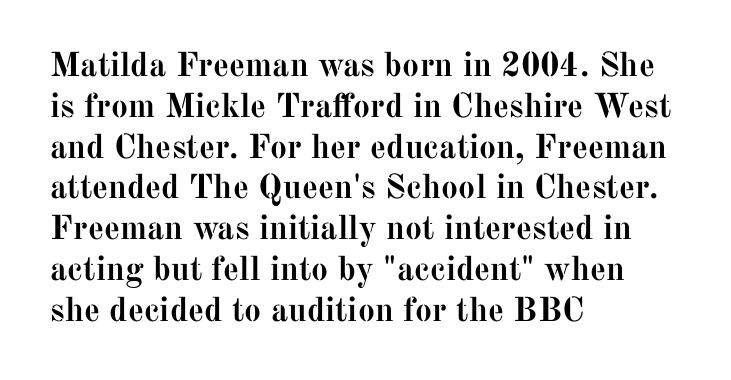
The image shows 34 px semibold serif type, upright; set left-aligned, line spacing 1.2x, normal letter spacing, not underlined; medium stroke contrast and a medium x-height.
